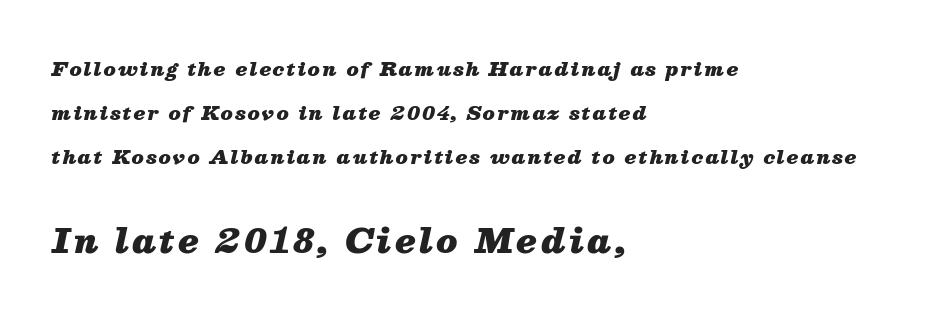
Anything drawn beneath the words? Only blank space. What weight is shown? A full bold with thick strokes. The following chunk of copy outweighs the initial chunk in type size. The face used here is proportionally spaced, like ordinary book or web type. Layout note: lines flush left.
